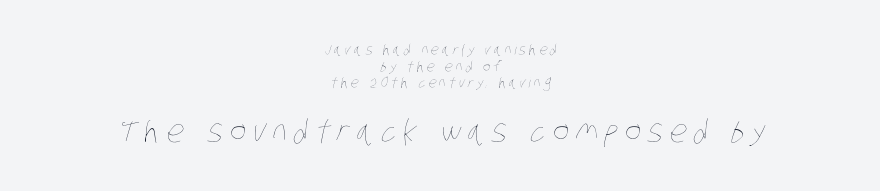
The image shows 31 px thin, condensed type; set centered, line spacing 1.18x, unusually wide letter spacing (+0.22 em), not underlined; the second (bottom) block is 2.21x larger; low stroke contrast and a large x-height.
